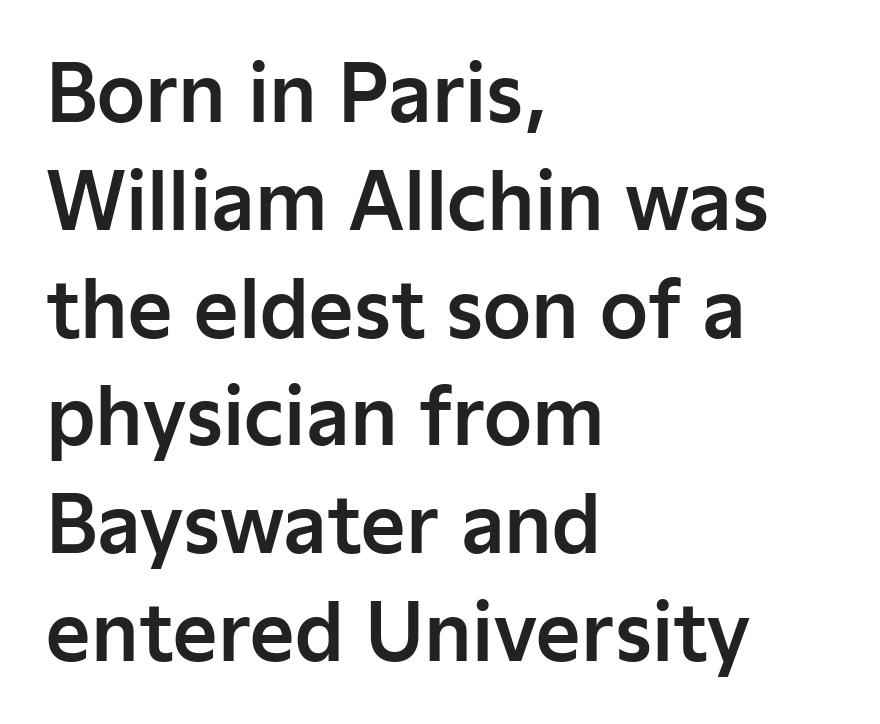
The space between consecutive lines is moderate. The passage shown is not underscored anywhere. The face used here is a sans, in the tradition of grotesques and geometrics. Observe the ordinary spacing: letters are neighbours, not strangers. The lettering stays uniformly vertical, giving the passage a roman look.
